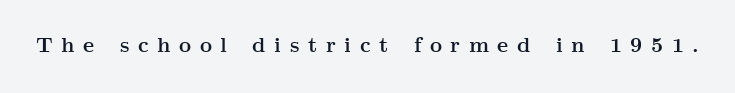
How are the letters spaced? Widely, with obvious added tracking. The glyphs are unaccompanied by any horizontal stroke below them. In terms of weight, the rendering is a true, heavy bold. In terms of posture, this sample is upright.
